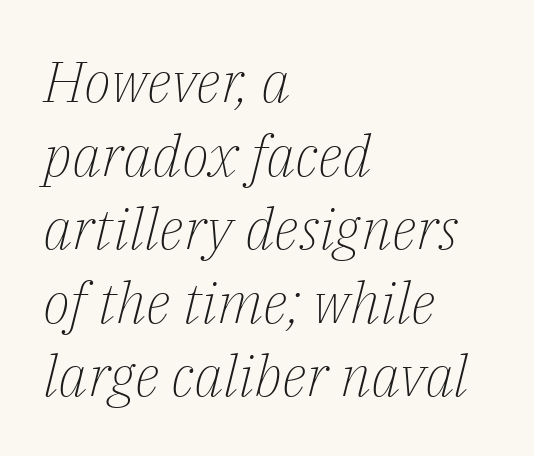
Q: Is the text bold? A: No.
Q: Is the text italic (slanted)? A: Yes, it leans right by about 14 degrees.
Q: Is the typeface a serif or a sans-serif typeface? A: Serif.
Q: Is the text underlined? A: No.
Q: How is the paragraph aligned? A: Left-aligned.
Q: Is the spacing between letters normal or unusually wide? A: Normal.
Q: Is the spacing between lines tight, normal or loose? A: Normal.
Q: Width (condensed, normal, or wide)? A: Normal.
Q: Stroke contrast? A: Low.
Q: x-height? A: Medium.
Q: Monospaced? A: No.
